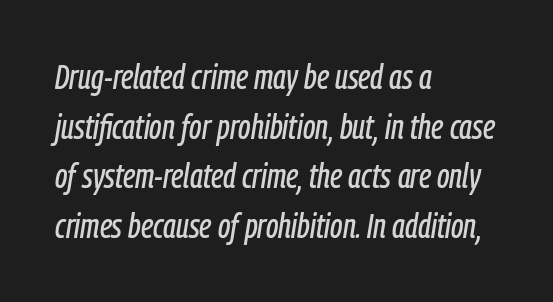
The image shows 35 px condensed type, italic (leaning right); set left-aligned, normal line spacing (1.42x), normal letter spacing, not underlined; low stroke contrast and a medium x-height.
